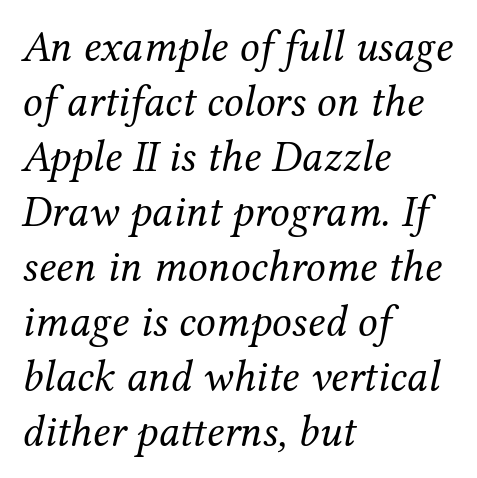
Q: Is the text bold? A: No.
Q: Is the text italic (slanted)? A: Yes, it leans right by about 12 degrees.
Q: Is the typeface a serif or a sans-serif typeface? A: Serif.
Q: Is the text underlined? A: No.
Q: How is the paragraph aligned? A: Left-aligned.
Q: Is the spacing between letters normal or unusually wide? A: Normal.
Q: Is the spacing between lines tight, normal or loose? A: Normal.
Q: Width (condensed, normal, or wide)? A: Normal.
Q: Stroke contrast? A: Medium.
Q: x-height? A: Medium.
Q: Monospaced? A: No.
